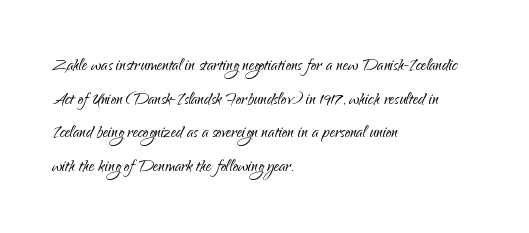
The image shows 22 px text type; set left-aligned, normal line spacing (1.53x), normal letter spacing, not underlined.
